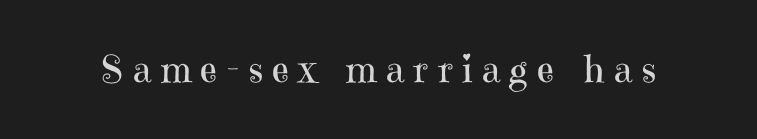
Q: Is the text bold? A: No.
Q: Is the text italic (slanted)? A: No, it is upright.
Q: Is the typeface a serif or a sans-serif typeface? A: Serif.
Q: Is the text underlined? A: No.
Q: Is the spacing between letters normal or unusually wide? A: Unusually wide.
Q: Width (condensed, normal, or wide)? A: Normal.
Q: Stroke contrast? A: High.
Q: x-height? A: Medium.
Q: Monospaced? A: No.
